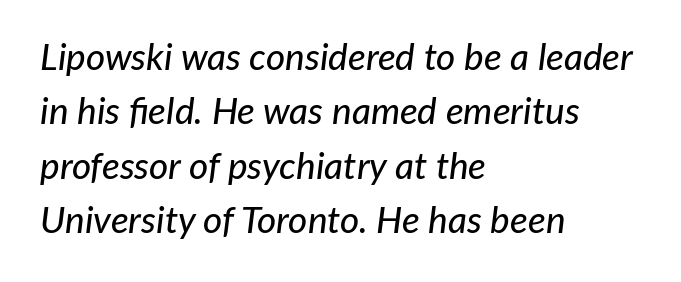
{"italic": "yes", "lean": "right", "slant_degrees": 7, "width": "normal", "stroke_contrast": "low", "x_height": "medium", "monospaced": "no", "underline": "no", "align": "left", "line_spacing": "normal", "line_spacing_ratio": 1.47, "letter_spacing": "normal", "letter_spacing_em": 0.0, "glyph_px": 37}
